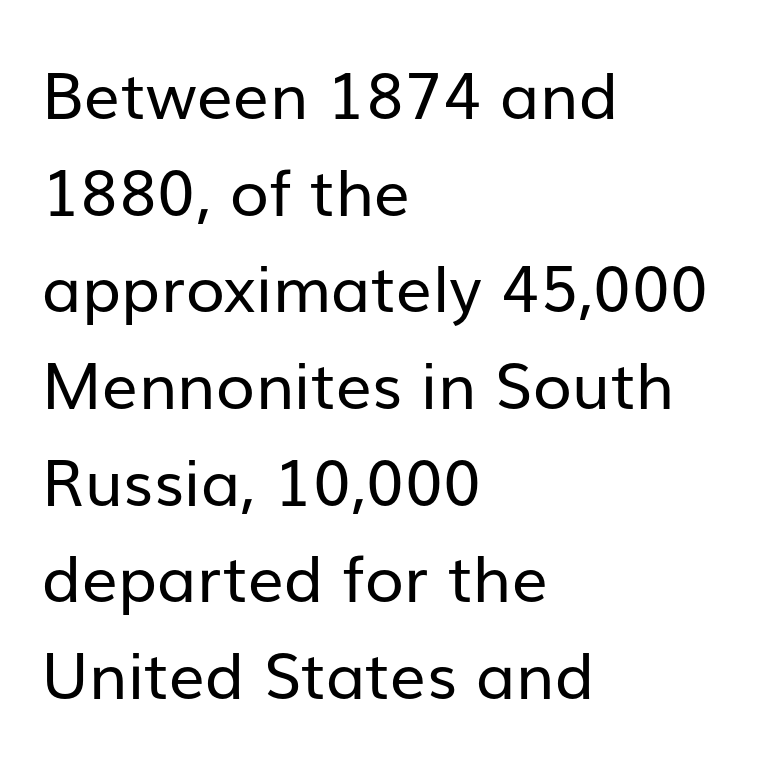
Bare-footed words on every line. Leftover space on each line is placed entirely after the last word. Whoever set this chose a conventional vertical rhythm. Bold? No — there's no thickening of the strokes. Caption: standard tracking, unaltered. Spacing verdict: proportional, widths tailored to each character.
